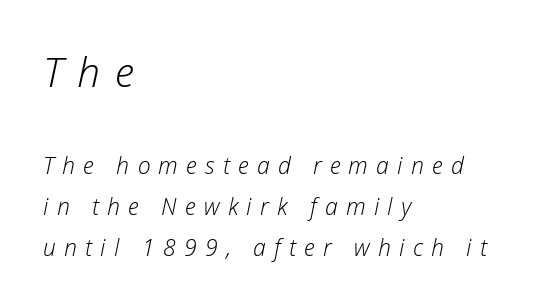
{"italic": "yes", "lean": "right", "slant_degrees": 12, "bold": "no", "weight": "light", "width": "normal", "stroke_contrast": "low", "x_height": "medium", "monospaced": "no", "underline": "no", "align": "left", "line_spacing_ratio": 1.78, "letter_spacing": "wide", "letter_spacing_em": 0.36, "larger_block": "first", "size_ratio": 1.78, "glyph_px": 41}
